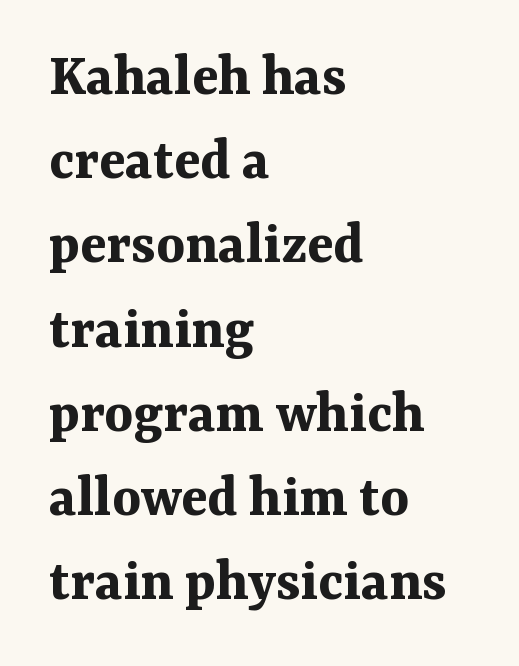
The image shows 61 px bold serif type, upright; set left-aligned, normal line spacing (1.38x), normal letter spacing, not underlined; medium stroke contrast and a medium x-height.
